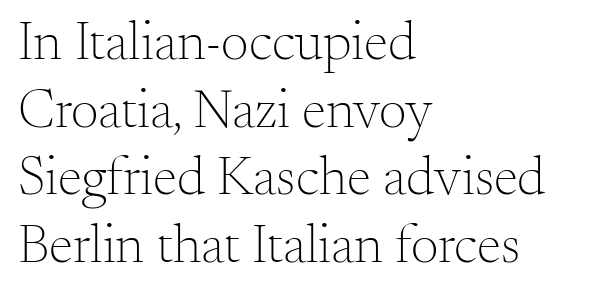
Q: Is the text bold? A: No.
Q: Is the text italic (slanted)? A: No, it is upright.
Q: Is the typeface a serif or a sans-serif typeface? A: Serif.
Q: Is the text underlined? A: No.
Q: How is the paragraph aligned? A: Left-aligned.
Q: Is the spacing between letters normal or unusually wide? A: Normal.
Q: Width (condensed, normal, or wide)? A: Normal.
Q: Stroke contrast? A: Medium.
Q: x-height? A: Small.
Q: Monospaced? A: No.
